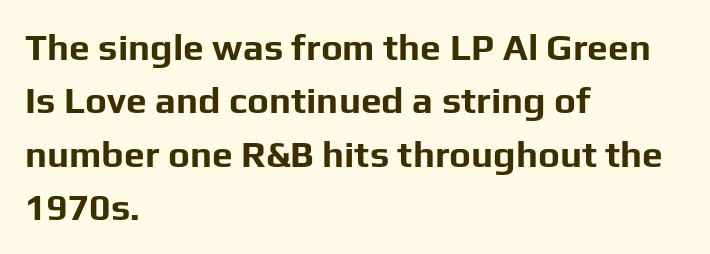
Q: Is the text bold? A: Yes.
Q: Is the text italic (slanted)? A: No, it is upright.
Q: Is the typeface a serif or a sans-serif typeface? A: Sans-serif.
Q: Is the text underlined? A: No.
Q: How is the paragraph aligned? A: Left-aligned.
Q: Is the spacing between letters normal or unusually wide? A: Normal.
Q: Is the spacing between lines tight, normal or loose? A: Normal.
Q: Width (condensed, normal, or wide)? A: Normal.
Q: Stroke contrast? A: Low.
Q: x-height? A: Medium.
Q: Monospaced? A: No.
